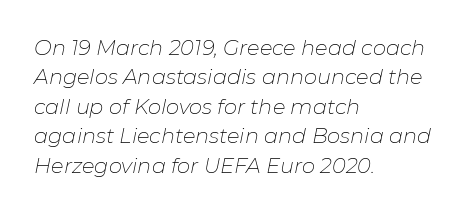
Caption: standard tracking, unaltered. Notice how the passage keeps a crisp vertical edge on the left only. Underlining? Definitely not there. Quick note: italic. Stems here are at most as thick as an everyday book face.
